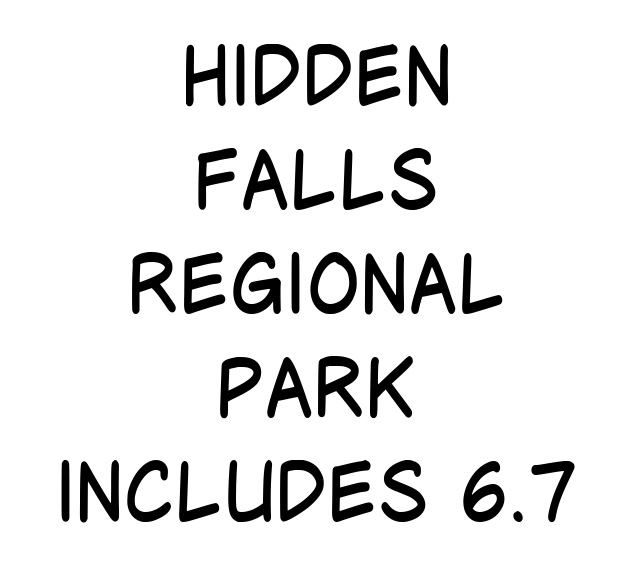
Q: Is the text bold? A: No.
Q: Is the text italic (slanted)? A: No, it is upright.
Q: Is the typeface a serif or a sans-serif typeface? A: Sans-serif.
Q: Is the text underlined? A: No.
Q: How is the paragraph aligned? A: Centered.
Q: Is the spacing between letters normal or unusually wide? A: Normal.
Q: Is the spacing between lines tight, normal or loose? A: Normal.
Q: Width (condensed, normal, or wide)? A: Condensed.
Q: Stroke contrast? A: Low.
Q: x-height? A: Large.
Q: Monospaced? A: No.
